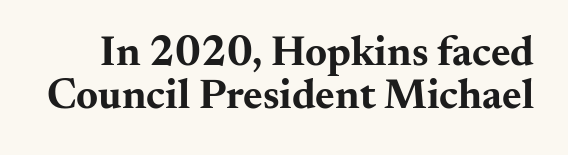
{"serif": "yes", "italic": "no", "bold": "yes", "weight": "bold", "width": "wide", "stroke_contrast": "medium", "x_height": "small", "monospaced": "no", "underline": "no", "line_spacing": "tight", "line_spacing_ratio": 1.03, "letter_spacing": "normal", "letter_spacing_em": 0.0, "glyph_px": 42}
